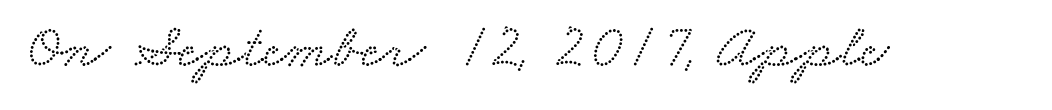
The type family on display is of the serif kind. Only glyphs here, with clear space below each row. These lines are rendered in a variable-pitch font. Here the glyphs are tracked normally, forming tight word shapes.
